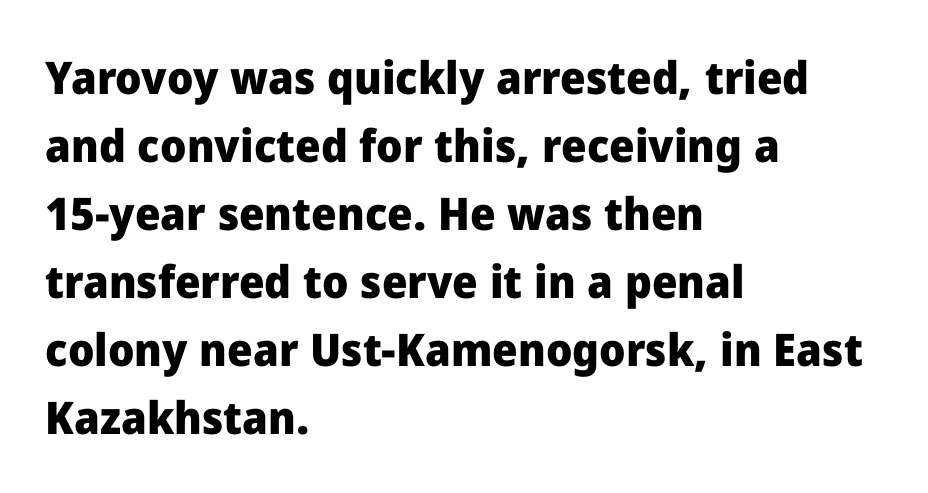
The image shows 45 px heavy sans-serif type, upright; set left-aligned, normal line spacing (1.51x), normal letter spacing, not underlined; low stroke contrast and a medium x-height.
